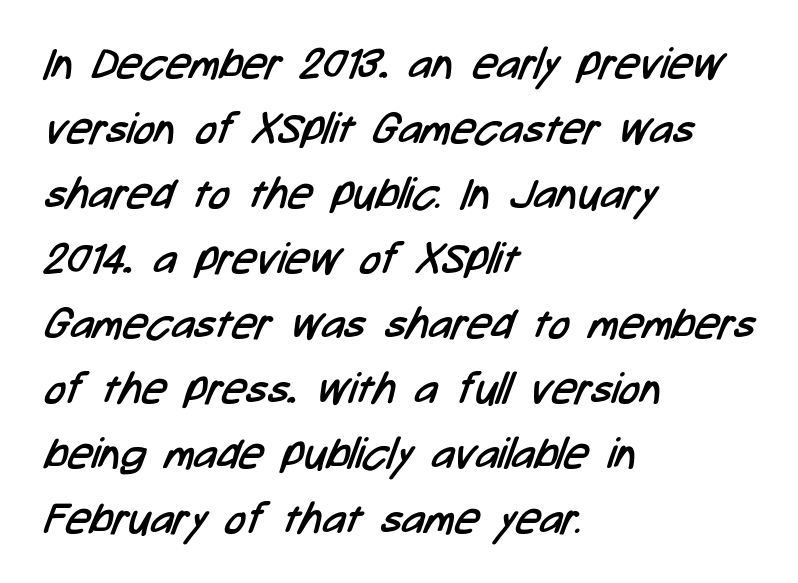
The image shows 43 px regular-weight, condensed sans-serif type; set left-aligned, normal line spacing (1.51x), normal letter spacing, not underlined; low stroke contrast and a medium x-height.
